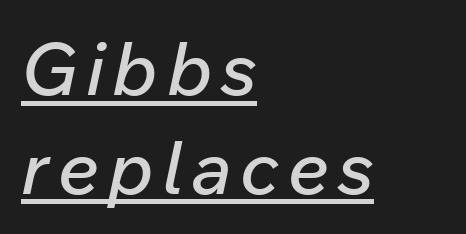
The passage shown is typed in a proportional face where columns would drift. In CSS terms this would be text-align: left. The passage shown is underscored from start to finish. Summary of vertical rhythm: regular, with standard interline spacing. The rendering applies a slant to the glyphs.
